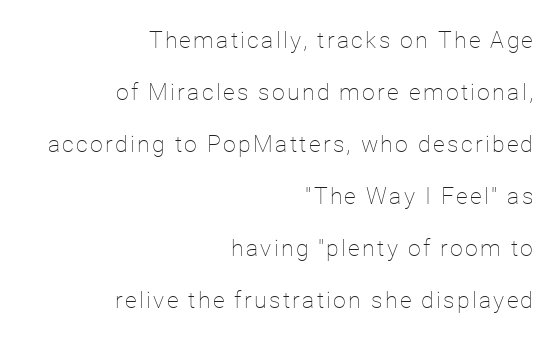
The image shows 23 px text type, upright; set right-aligned, loose line spacing (2.26x), not underlined.
